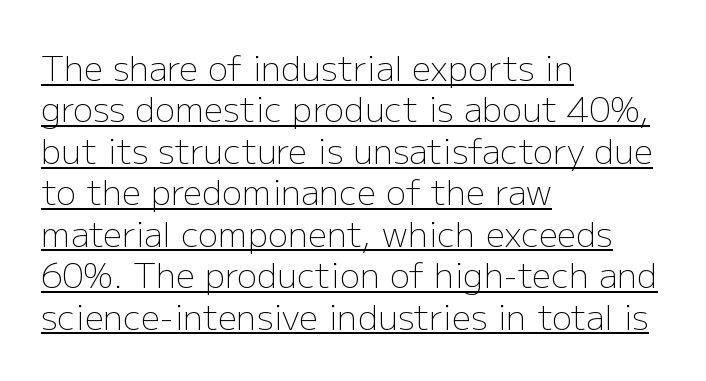
{"serif": "no", "italic": "no", "bold": "no", "weight": "light", "width": "normal", "stroke_contrast": "low", "x_height": "medium", "monospaced": "no", "underline": "yes", "align": "left", "line_spacing_ratio": 1.22, "letter_spacing": "normal", "letter_spacing_em": 0.0, "glyph_px": 34}
